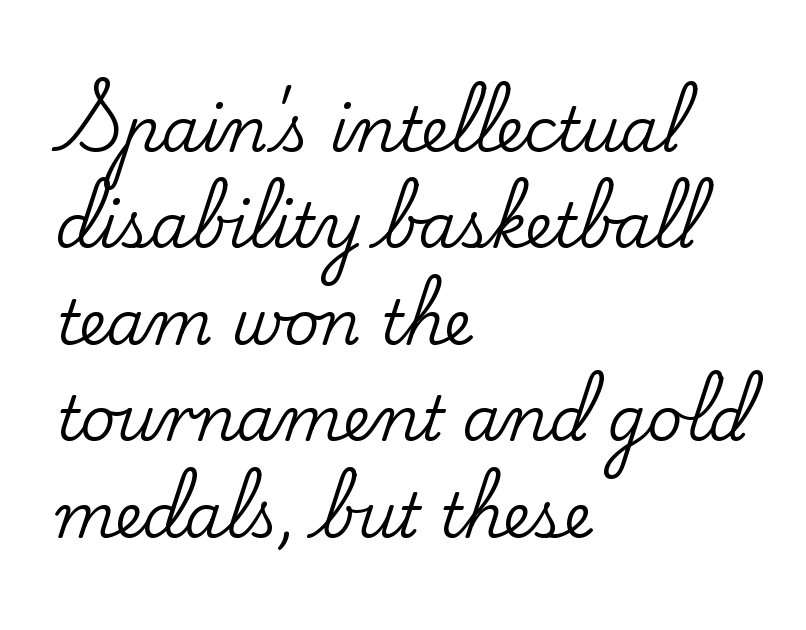
Q: Is the text italic (slanted)? A: Yes.
Q: Is the typeface a serif or a sans-serif typeface? A: Serif.
Q: Is the text underlined? A: No.
Q: How is the paragraph aligned? A: Left-aligned.
Q: Is the spacing between letters normal or unusually wide? A: Normal.
Q: Is the spacing between lines tight, normal or loose? A: Normal.
Q: Width (condensed, normal, or wide)? A: Normal.
Q: Stroke contrast? A: Low.
Q: x-height? A: Small.
Q: Monospaced? A: No.
